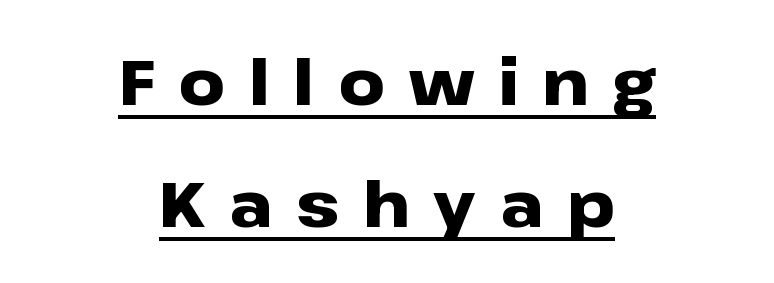
Does the weight exceed regular? Yes, all the way to bold. The rendering inserts visible extra space after every character. Notice how the stems are strictly vertical — no italics here. This sample uses a sans-serif face.
